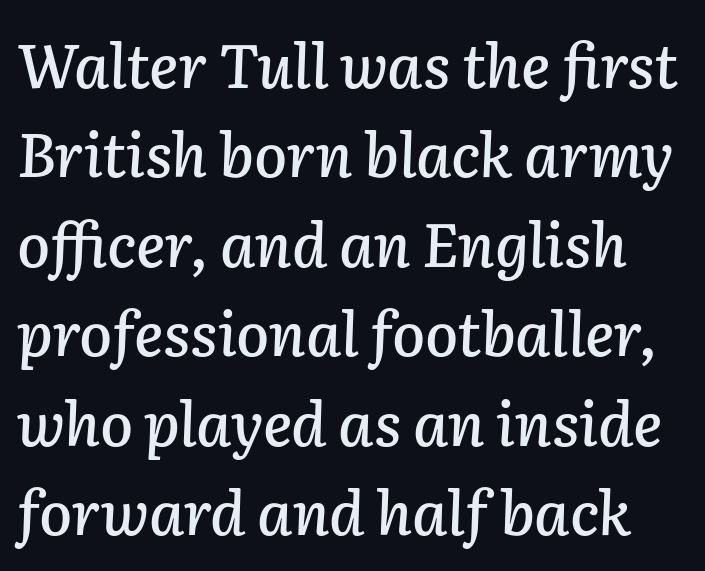
The image shows 60 px text type, italic (leaning right); set normal line spacing (1.49x), normal letter spacing, not underlined; low stroke contrast and a medium x-height.
